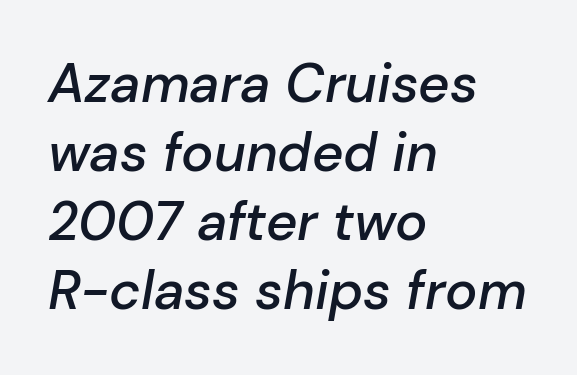
The image shows 54 px semibold type, italic (leaning right); set left-aligned, normal line spacing (1.28x), normal letter spacing, not underlined; low stroke contrast and a medium x-height.
